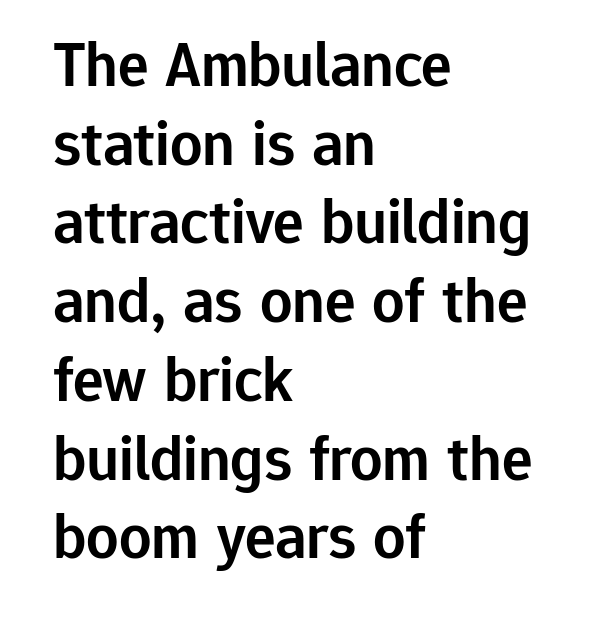
The image shows 64 px semibold sans-serif type, upright; set left-aligned, line spacing 1.23x, normal letter spacing, not underlined; low stroke contrast and a medium x-height.
